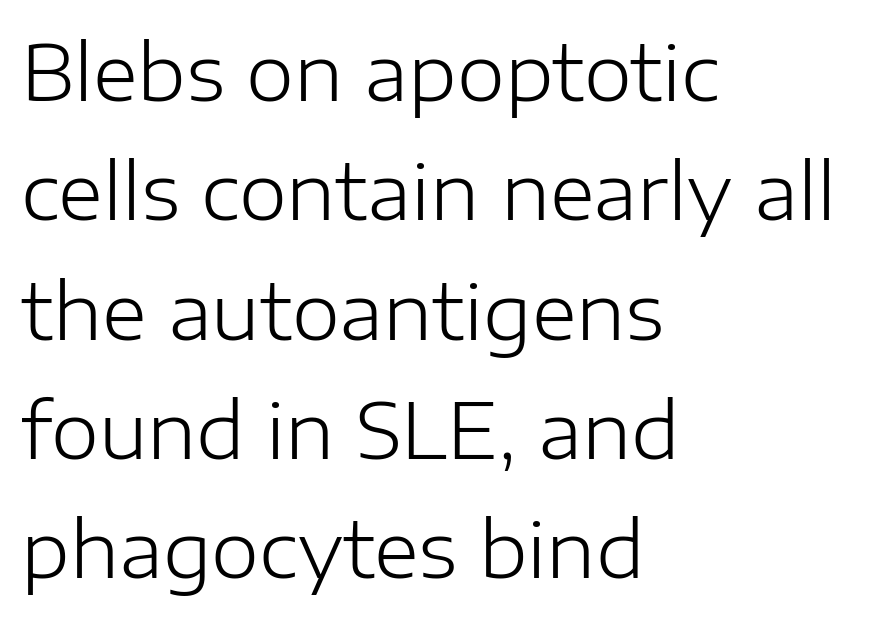
{"serif": "no", "italic": "no", "bold": "no", "weight": "light", "width": "normal", "stroke_contrast": "low", "x_height": "medium", "monospaced": "no", "underline": "no", "align": "left", "line_spacing": "normal", "line_spacing_ratio": 1.55, "letter_spacing": "normal", "letter_spacing_em": 0.0, "glyph_px": 77}
